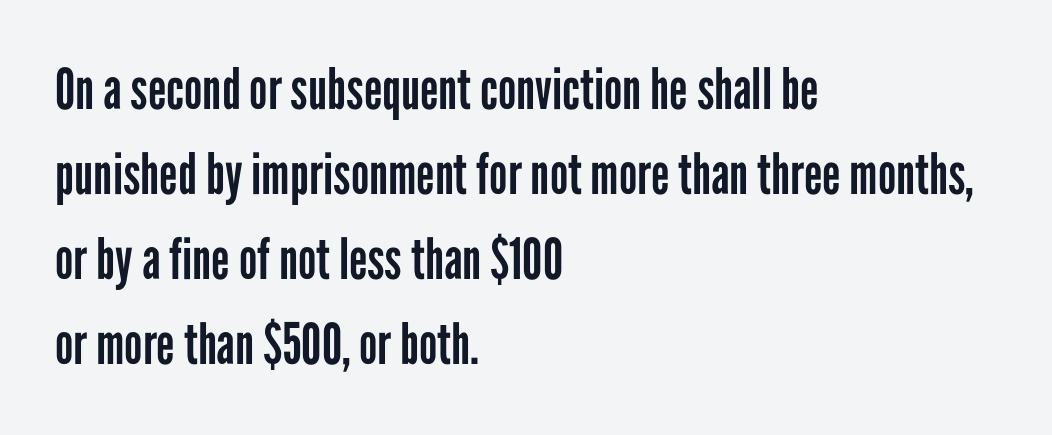
The specimen omits any rule beneath the text block's lines. Style check: upright. Horizontally, the lines are justified to the leading edge only. Normally led — the rows are evenly, conventionally spaced. This is not heavy type; no bold has been used. Proportional: the letters do not fall into vertical columns.
